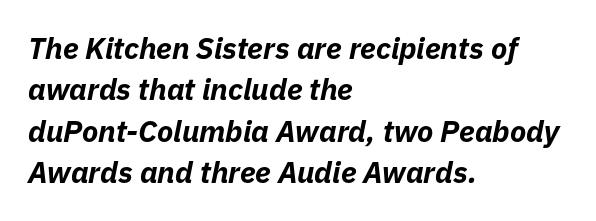
Tracking value appears to be zero — textbook default spacing. Looks like regular typesetting: each glyph gets only the width it needs. Emphasis by weight is at full strength: bold. Every character sits at an angle, as italics do. Typeset ragged right — the left edge is the straight one. Plain, unruled lines of type.
